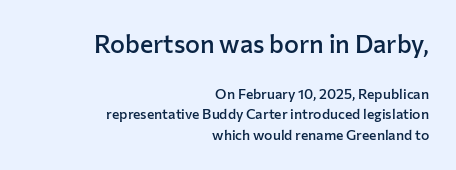
No italicization has been applied; the sample stays upright. Size hierarchy here favors the leading block over the trailing one. The leading is moderate, giving the passage an even texture. Each row of text sits above clean, open space.
